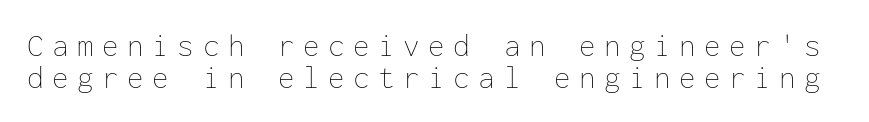
The image shows 33 px thin type, upright, monospaced; set tight line spacing (0.96x), unusually wide letter spacing (+0.26 em), not underlined; low stroke contrast and a medium x-height.
